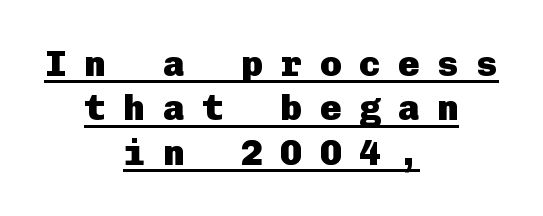
{"serif": "no", "italic": "no", "bold": "yes", "weight": "heavy", "width": "normal", "stroke_contrast": "low", "x_height": "medium", "underline": "yes", "align": "center", "line_spacing_ratio": 1.23, "letter_spacing": "wide", "letter_spacing_em": 0.49, "glyph_px": 36}
